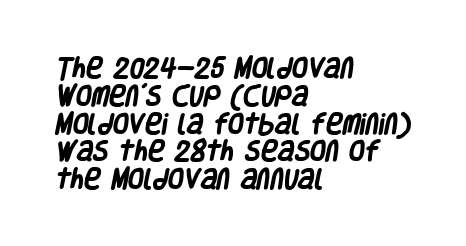
The image shows 23 px bold type; set left-aligned, line spacing 1.21x, normal letter spacing, not underlined.
